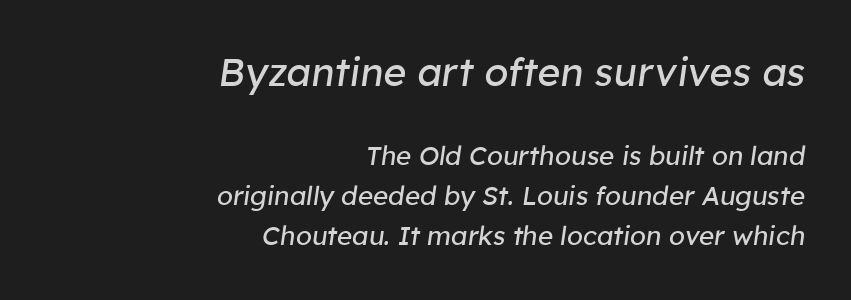
One-word summary of the alignment: right. The emphasis by scale lands on block number one, above. Quick note: interline space is typical. The gaps between neighbouring characters are ordinary and unremarkable.
